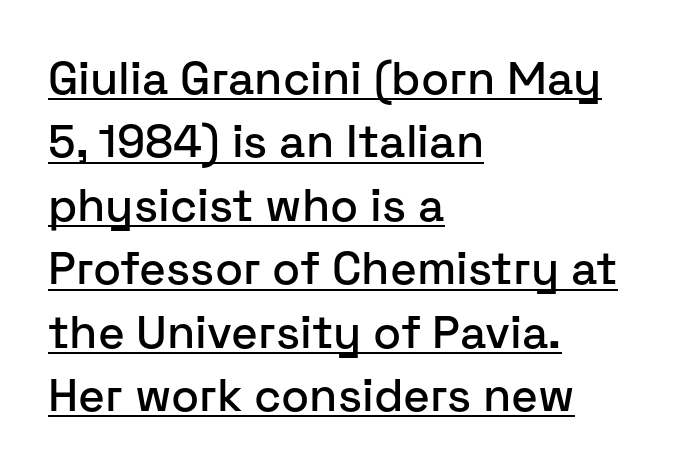
{"serif": "no", "italic": "no", "width": "normal", "stroke_contrast": "low", "x_height": "medium", "monospaced": "no", "underline": "yes", "align": "left", "line_spacing": "normal", "line_spacing_ratio": 1.38, "letter_spacing": "normal", "letter_spacing_em": 0.0, "glyph_px": 46}
